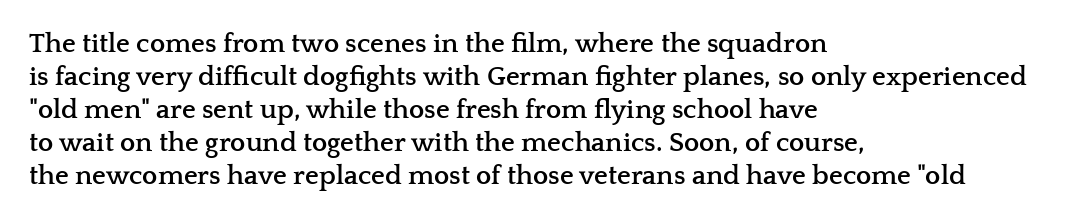
{"italic": "no", "bold": "yes", "underline": "no", "align": "left", "line_spacing_ratio": 1.22, "letter_spacing": "normal", "letter_spacing_em": 0.0, "glyph_px": 27}
